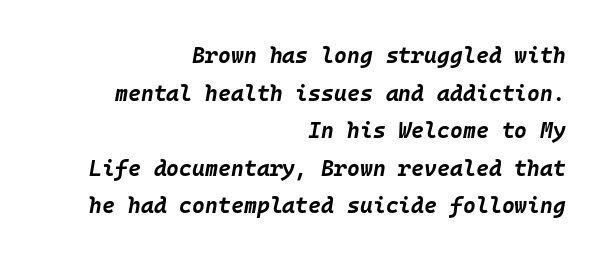
The image shows 22 px bold type, italic (leaning right); set right-aligned, line spacing 1.71x, normal letter spacing, not underlined.
